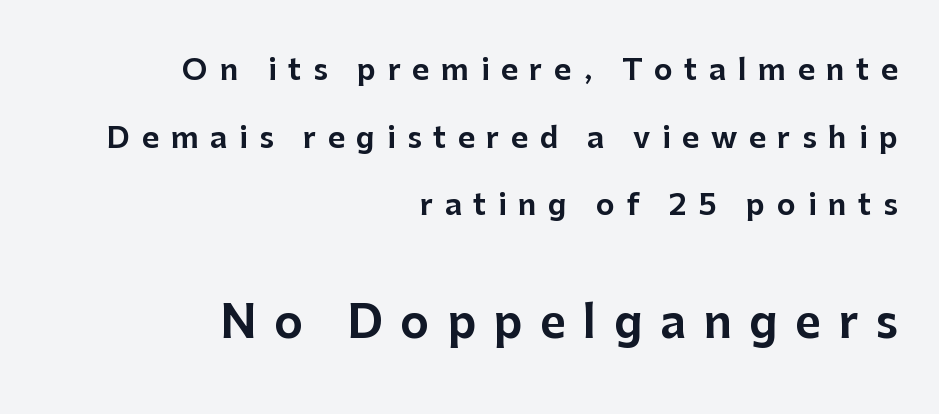
A typesetter would call this proportional, since set widths differ per character. Letter spacing: wide. In this sample the second text group is rendered at the bigger scale. Has an underline been added? It has not. Casual observation: everything's shoved over to the right.
